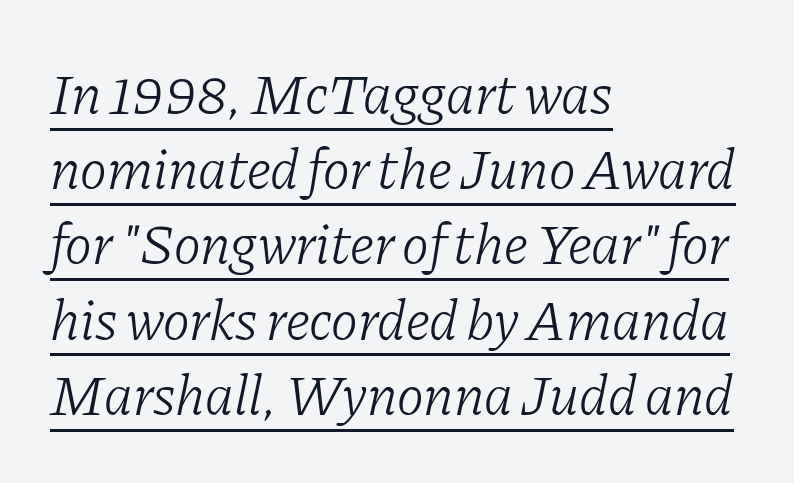
{"serif": "yes", "italic": "yes", "lean": "right", "slant_degrees": 11, "bold": "no", "weight": "light", "width": "normal", "stroke_contrast": "low", "x_height": "medium", "monospaced": "no", "underline": "yes", "align": "left", "line_spacing": "normal", "line_spacing_ratio": 1.32, "letter_spacing": "normal", "letter_spacing_em": 0.0, "glyph_px": 57}
